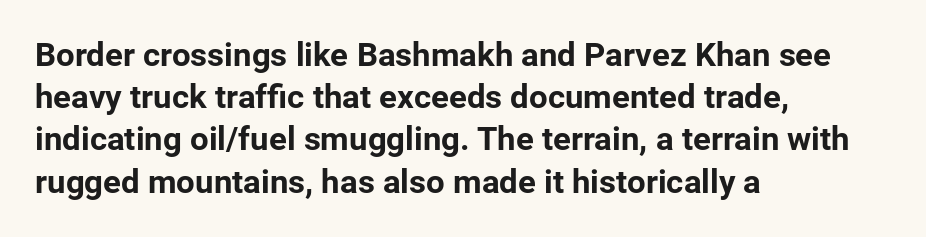
Q: Is the text bold? A: Yes.
Q: Is the text italic (slanted)? A: No, it is upright.
Q: Is the typeface a serif or a sans-serif typeface? A: Sans-serif.
Q: Is the text underlined? A: No.
Q: How is the paragraph aligned? A: Left-aligned.
Q: Is the spacing between letters normal or unusually wide? A: Normal.
Q: Is the spacing between lines tight, normal or loose? A: Normal.
Q: Width (condensed, normal, or wide)? A: Normal.
Q: Stroke contrast? A: Low.
Q: x-height? A: Medium.
Q: Monospaced? A: No.
